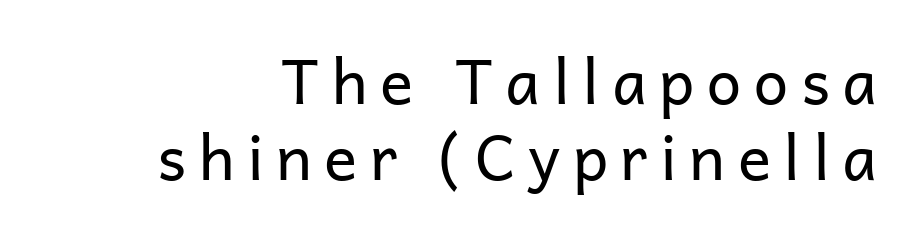
The image shows 62 px regular-weight sans-serif type, upright; set right-aligned, line spacing 1.22x, unusually wide letter spacing (+0.2 em), not underlined; low stroke contrast and a medium x-height.
